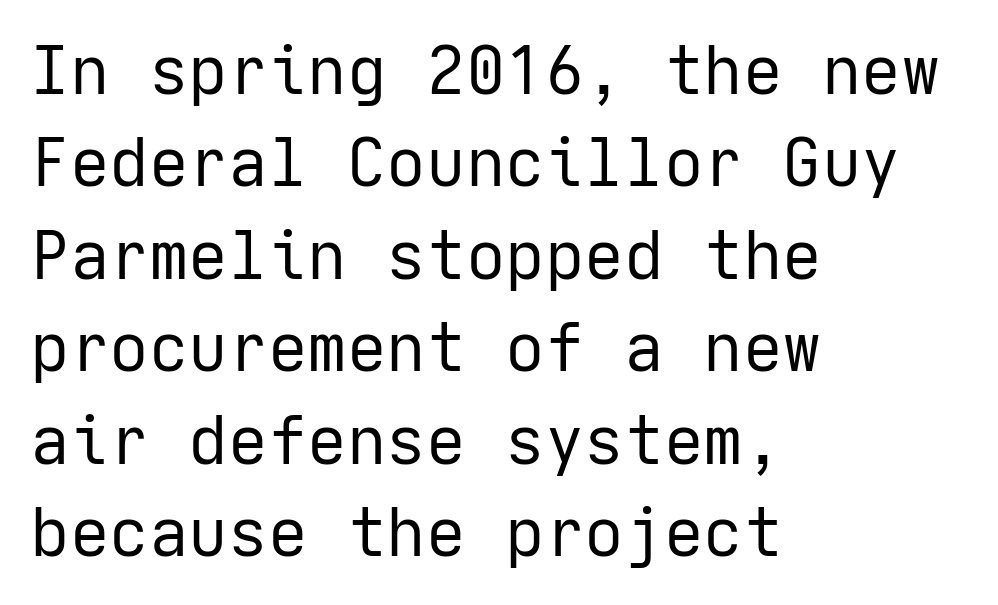
These lines are composed in type without serifs. Is this a heavy cut? Hardly; it is regular or lighter. Plain, unruled lines of type. Does the lettering tilt? It doesn't — this is upright. Evenly set lines give the paragraph a standard silhouette.
